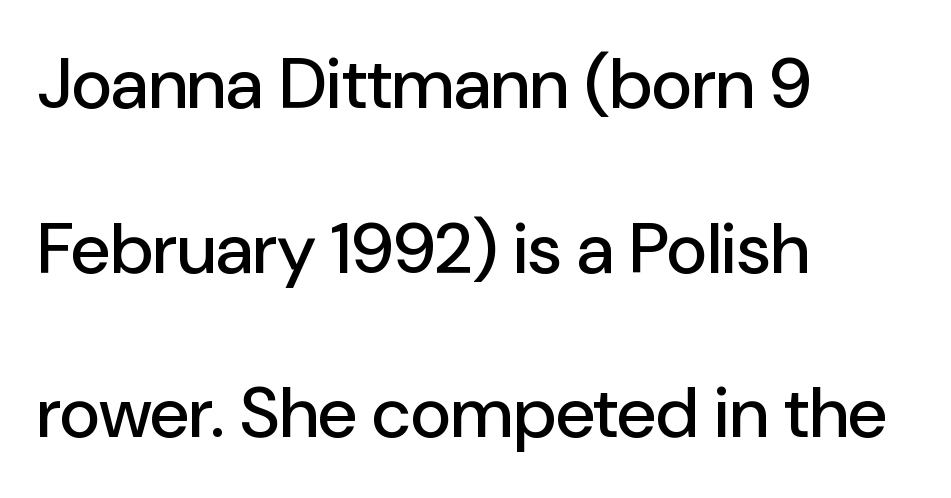
Lines of text with bare space underneath. The gaps between neighbouring characters are ordinary and unremarkable. The axis of the letterforms is exactly vertical. Whoever set this chose breathing room over compactness in the vertical rhythm.
